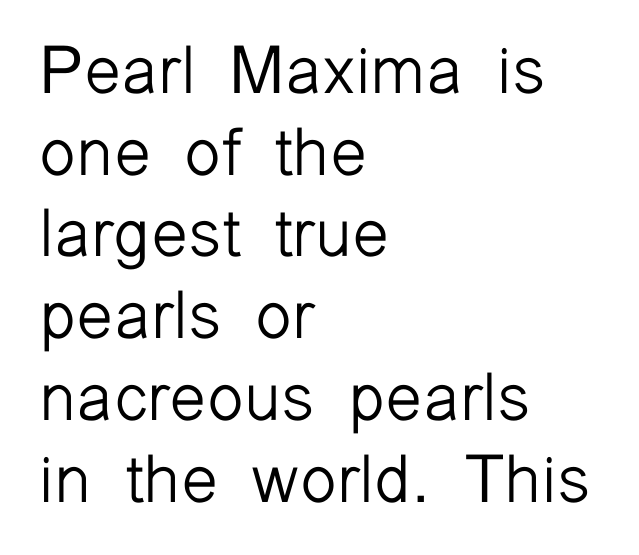
The image shows 67 px light sans-serif type, upright; set left-aligned, line spacing 1.22x, normal letter spacing, not underlined; low stroke contrast and a medium x-height.
